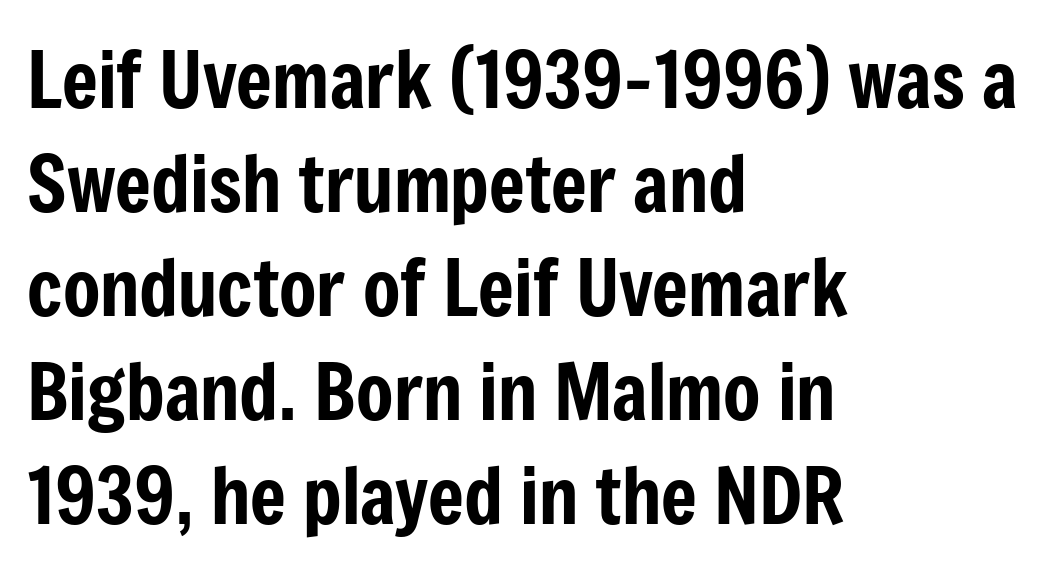
{"serif": "no", "italic": "no", "width": "condensed", "stroke_contrast": "low", "x_height": "medium", "monospaced": "no", "underline": "no", "align": "left", "line_spacing": "normal", "line_spacing_ratio": 1.35, "letter_spacing": "normal", "letter_spacing_em": 0.0, "glyph_px": 77}
